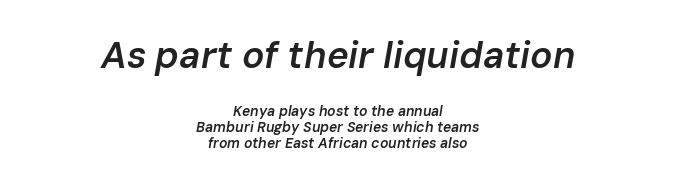
{"italic": "yes", "lean": "right", "slant_degrees": 10, "bold": "semi", "weight": "semibold", "width": "normal", "stroke_contrast": "low", "x_height": "medium", "monospaced": "no", "underline": "no", "align": "center", "line_spacing": "tight", "line_spacing_ratio": 1.13, "letter_spacing": "normal", "letter_spacing_em": 0.0, "larger_block": "first", "size_ratio": 2.64, "glyph_px": 37}
